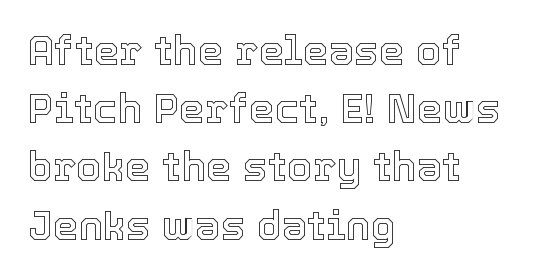
Q: Is the text italic (slanted)? A: No, it is upright.
Q: Is the text underlined? A: No.
Q: How is the paragraph aligned? A: Left-aligned.
Q: Is the spacing between letters normal or unusually wide? A: Normal.
Q: Is the spacing between lines tight, normal or loose? A: Normal.
Q: Width (condensed, normal, or wide)? A: Normal.
Q: x-height? A: Medium.
Q: Monospaced? A: No.
